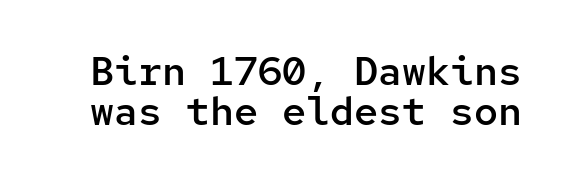
Just letters on the line, the space beneath them empty. Nope, no serifs anywhere on these letters. Posture: upright roman. Is the letter spacing exaggerated? No — it looks like the ordinary default.
